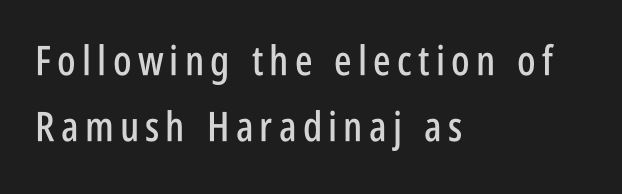
{"serif": "no", "italic": "no", "width": "condensed", "stroke_contrast": "low", "x_height": "large", "monospaced": "no", "underline": "no", "align": "left", "line_spacing": "normal", "line_spacing_ratio": 1.61, "glyph_px": 41}
